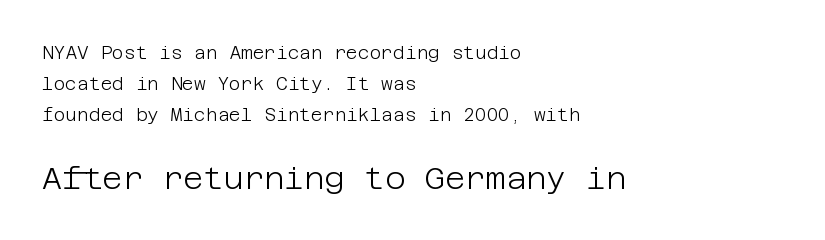
The image shows 31 px light sans-serif type, upright; set left-aligned, line spacing 1.71x, normal letter spacing, not underlined; the second (bottom) block is 1.72x larger; low stroke contrast and a large x-height.
